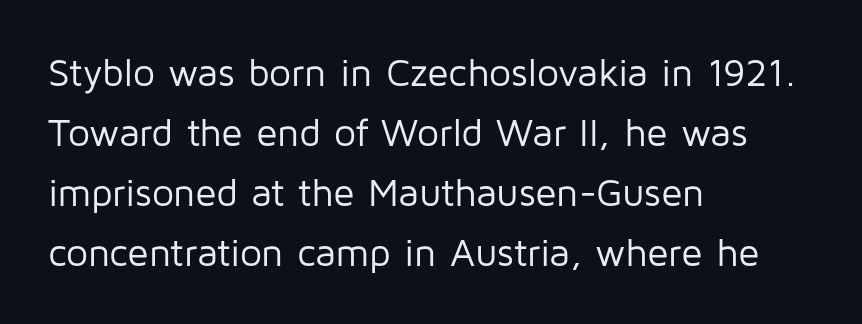
Compared with a typical body face, this is equally light or lighter still. Bare-footed words on every line. Note the varied advance widths — an 'i' is clearly narrower than an 'm'. In terms of leading, this rendering sits right in the middle.
